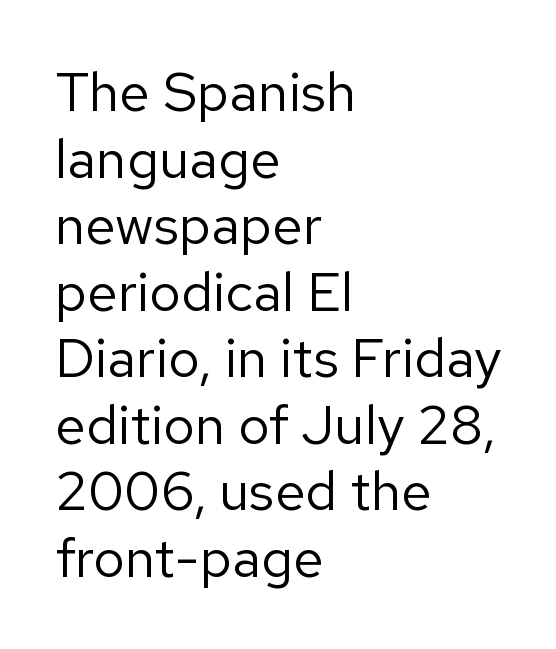
The image shows 55 px regular-weight sans-serif type, upright; set left-aligned, line spacing 1.21x, normal letter spacing, not underlined; low stroke contrast and a medium x-height.
